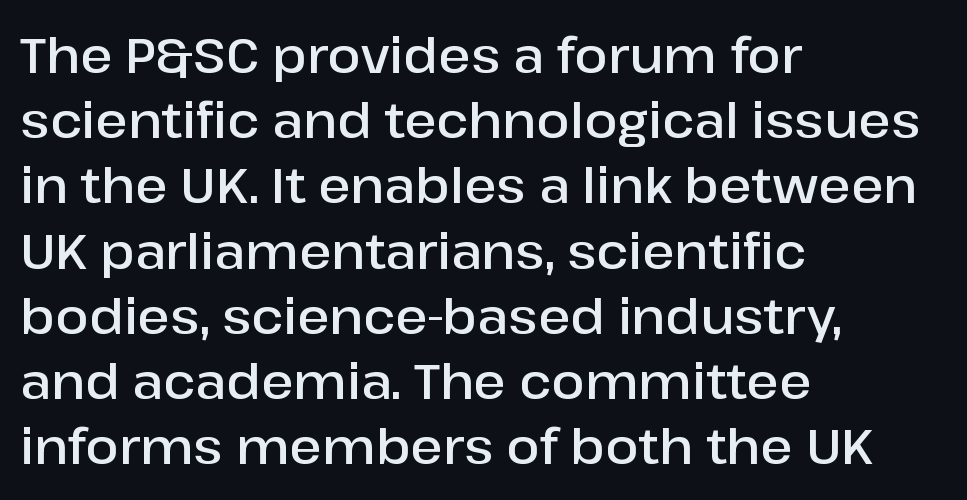
Letterform terminals end flat and unadorned throughout the passage. The letters sit at their default tracking, neither squeezed nor spread. Moderately thickened strokes mark this as semibold type. The lettering holds an erect, upright posture throughout.
